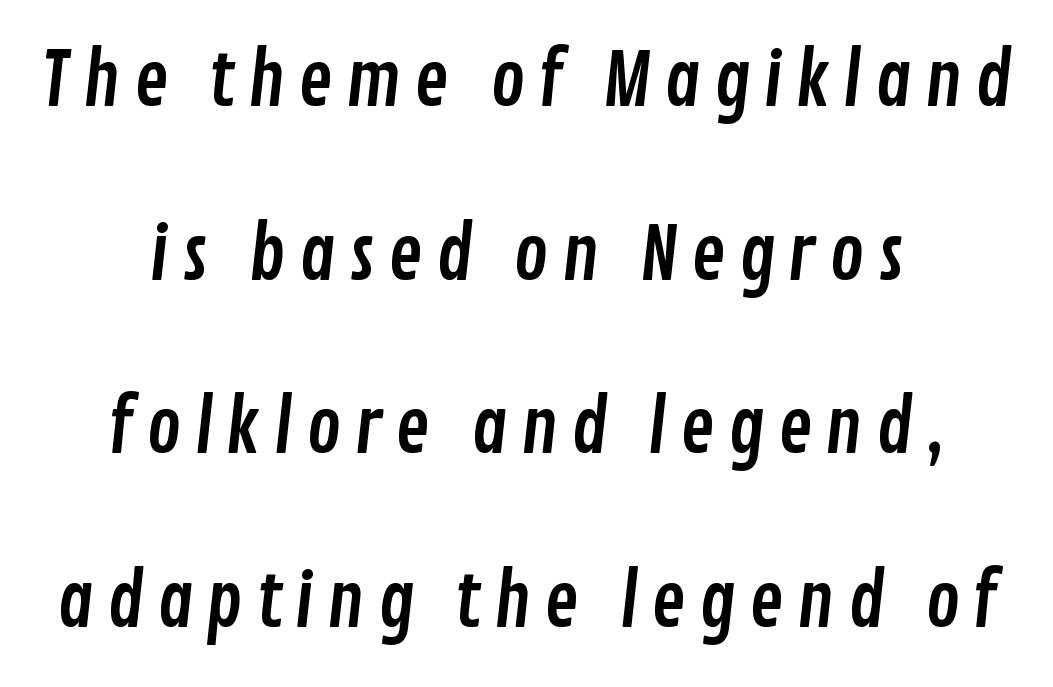
The image shows 73 px condensed sans-serif type; set centered, loose line spacing (2.38x), not underlined; low stroke contrast and a medium x-height.
